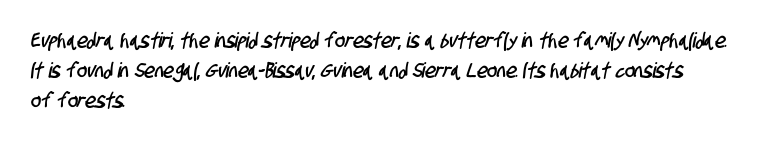
{"underline": "no", "align": "left", "line_spacing": "normal", "line_spacing_ratio": 1.42, "letter_spacing": "normal", "letter_spacing_em": 0.0, "glyph_px": 21}
